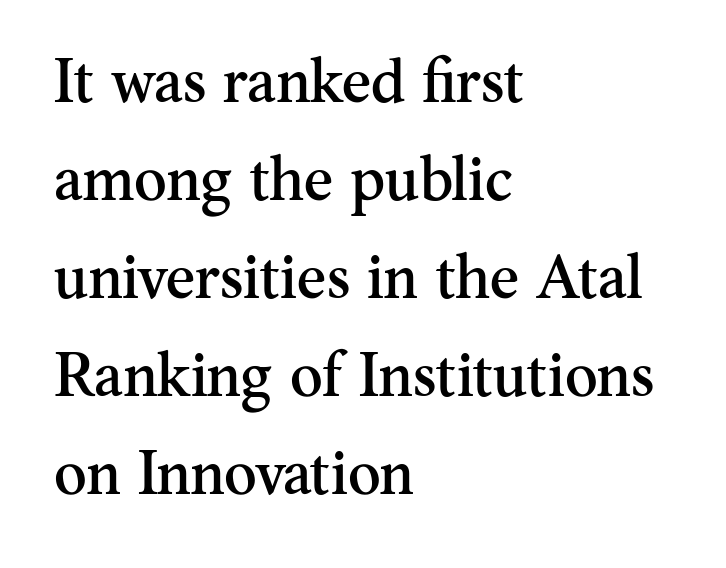
Q: Is the text italic (slanted)? A: No, it is upright.
Q: Is the typeface a serif or a sans-serif typeface? A: Serif.
Q: Is the text underlined? A: No.
Q: How is the paragraph aligned? A: Left-aligned.
Q: Is the spacing between letters normal or unusually wide? A: Normal.
Q: Is the spacing between lines tight, normal or loose? A: Normal.
Q: Width (condensed, normal, or wide)? A: Normal.
Q: Stroke contrast? A: Medium.
Q: x-height? A: Small.
Q: Monospaced? A: No.
